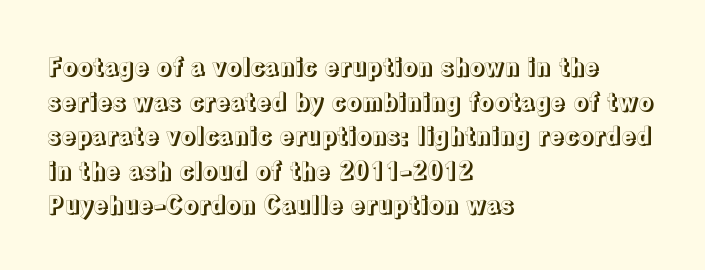
{"italic": "no", "underline": "no", "align": "left", "line_spacing": "normal", "line_spacing_ratio": 1.44, "letter_spacing": "normal", "letter_spacing_em": 0.0, "glyph_px": 24}
